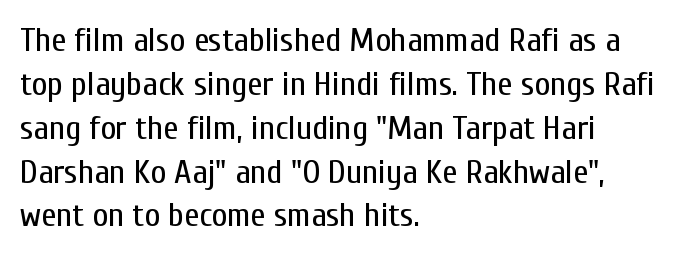
Q: Is the text bold? A: No.
Q: Is the text italic (slanted)? A: No, it is upright.
Q: Is the typeface a serif or a sans-serif typeface? A: Sans-serif.
Q: Is the text underlined? A: No.
Q: How is the paragraph aligned? A: Left-aligned.
Q: Is the spacing between letters normal or unusually wide? A: Normal.
Q: Is the spacing between lines tight, normal or loose? A: Normal.
Q: Width (condensed, normal, or wide)? A: Condensed.
Q: Stroke contrast? A: Low.
Q: x-height? A: Medium.
Q: Monospaced? A: No.
